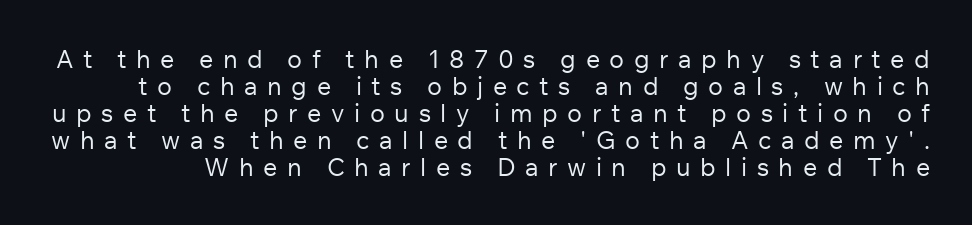
The image shows 25 px text type, upright; set tight line spacing (1.08x), unusually wide letter spacing (+0.38 em), not underlined.
